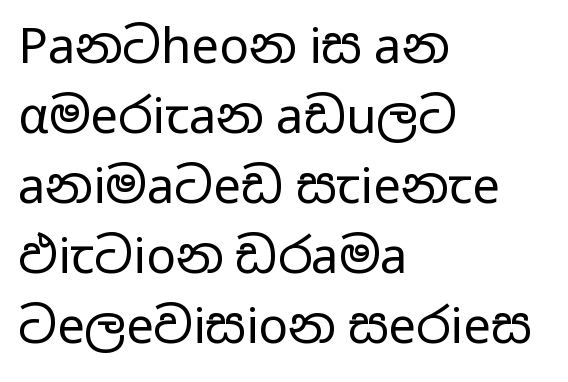
Q: Is the text bold? A: No.
Q: Is the text italic (slanted)? A: No, it is upright.
Q: Is the typeface a serif or a sans-serif typeface? A: Sans-serif.
Q: Is the text underlined? A: No.
Q: How is the paragraph aligned? A: Left-aligned.
Q: Is the spacing between letters normal or unusually wide? A: Normal.
Q: Is the spacing between lines tight, normal or loose? A: Normal.
Q: Width (condensed, normal, or wide)? A: Wide.
Q: Stroke contrast? A: Low.
Q: x-height? A: Medium.
Q: Monospaced? A: No.
